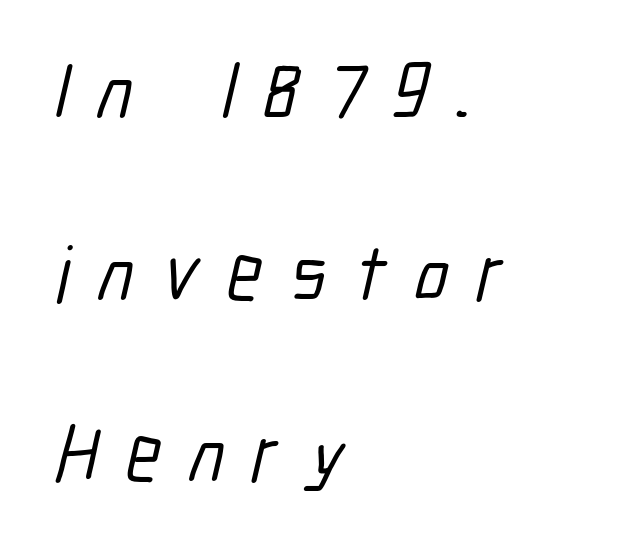
The image shows 79 px condensed sans-serif type; set left-aligned, loose line spacing (2.3x), unusually wide letter spacing (+0.35 em), not underlined; low stroke contrast and a medium x-height.
